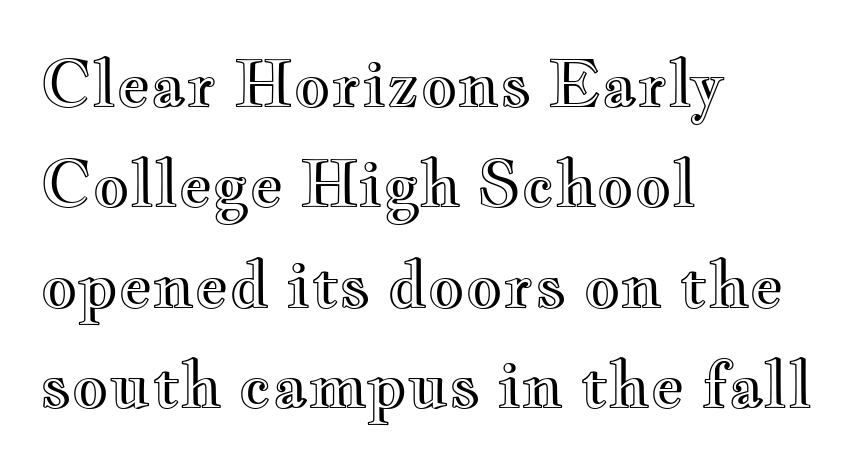
This rendering uses left alignment, leaving the right contour irregular. This is roman type, the default non-slanted kind. The block of text has a typical density, with ordinary space between rows. Nobody touched the tracking dial on this one. The face used here is proportionally spaced, like ordinary book or web type. Any mark beneath the type? The region is blank.
